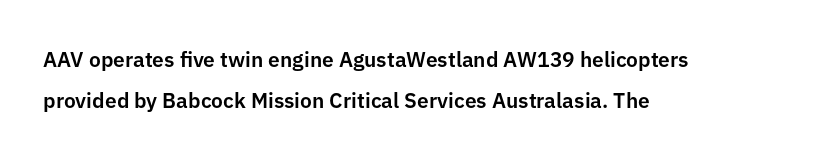
{"italic": "no", "underline": "no", "align": "left", "line_spacing": "loose", "line_spacing_ratio": 1.95, "letter_spacing": "normal", "letter_spacing_em": 0.0, "glyph_px": 21}
